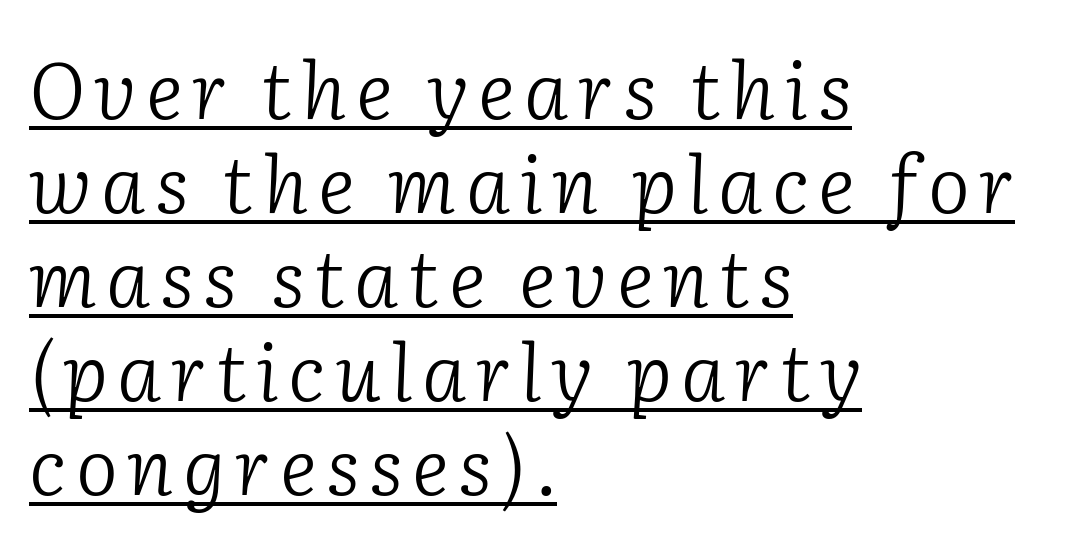
In CSS terms this would be text-align: left. A typesetter would call this proportional, since set widths differ per character. The rendering uses the underline text-decoration. A serif font was chosen for this passage. The axis of the letterforms is tilted away from vertical. The letterforms sit at book weight or below.
